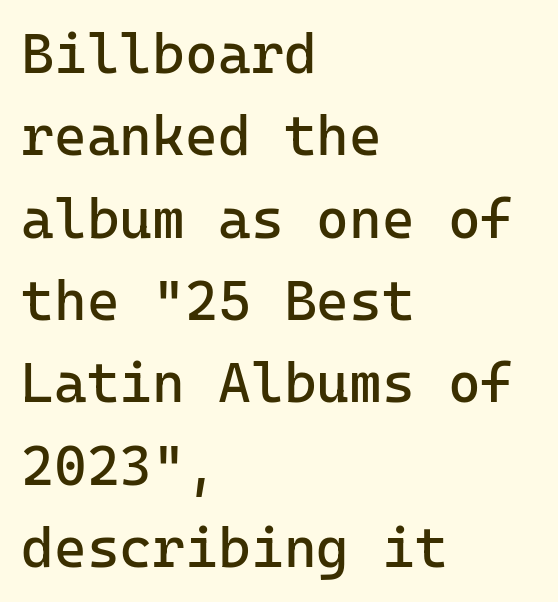
Are there feet on the stems? There aren't — it's a sans. Leftover space on each line is placed entirely after the last word. Heaviness? Minimal to ordinary, like unemphasized prose. Type without underlining. Rendered with straight, roman letterforms.
